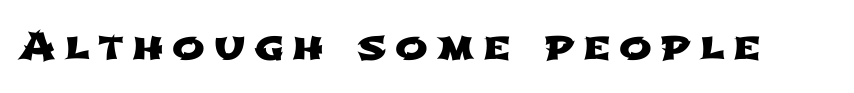
{"serif": "no", "width": "wide", "stroke_contrast": "low", "x_height": "medium", "monospaced": "no", "underline": "no", "letter_spacing": "wide", "letter_spacing_em": 0.22, "glyph_px": 39}
